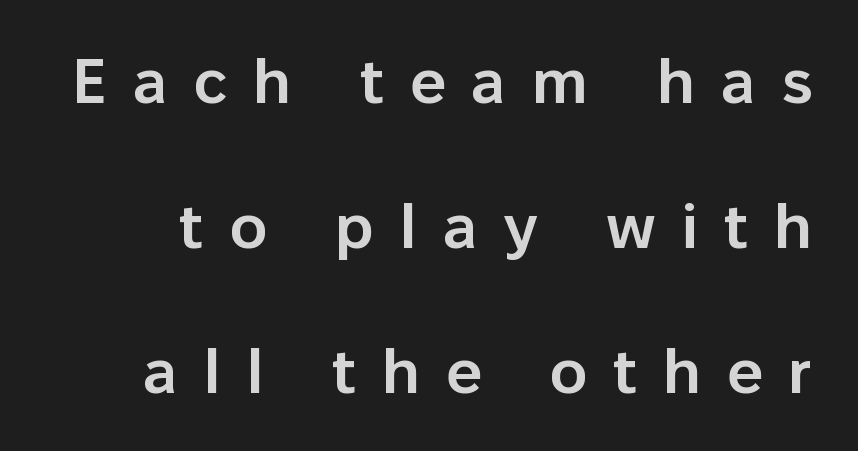
The image shows 63 px semibold sans-serif type, upright; set loose line spacing (2.3x), unusually wide letter spacing (+0.41 em), not underlined; low stroke contrast and a medium x-height.
